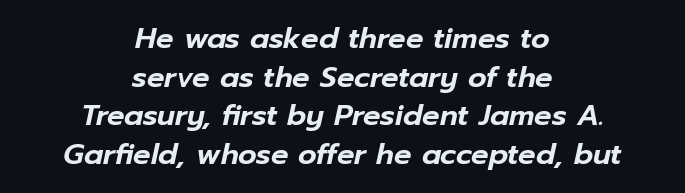
Q: Is the text italic (slanted)? A: Yes, it leans right by about 12 degrees.
Q: Is the text underlined? A: No.
Q: How is the paragraph aligned? A: Centered.
Q: Is the spacing between letters normal or unusually wide? A: Normal.
Q: Is the spacing between lines tight, normal or loose? A: Normal.
Q: Width (condensed, normal, or wide)? A: Normal.
Q: Stroke contrast? A: Low.
Q: x-height? A: Medium.
Q: Monospaced? A: No.
